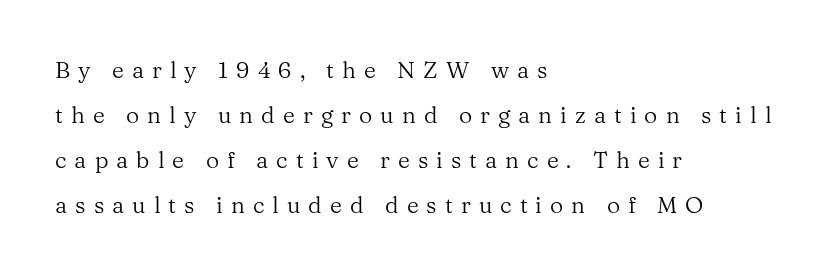
The image shows 23 px text type, upright; set left-aligned, loose line spacing (1.95x), unusually wide letter spacing (+0.35 em), not underlined.
